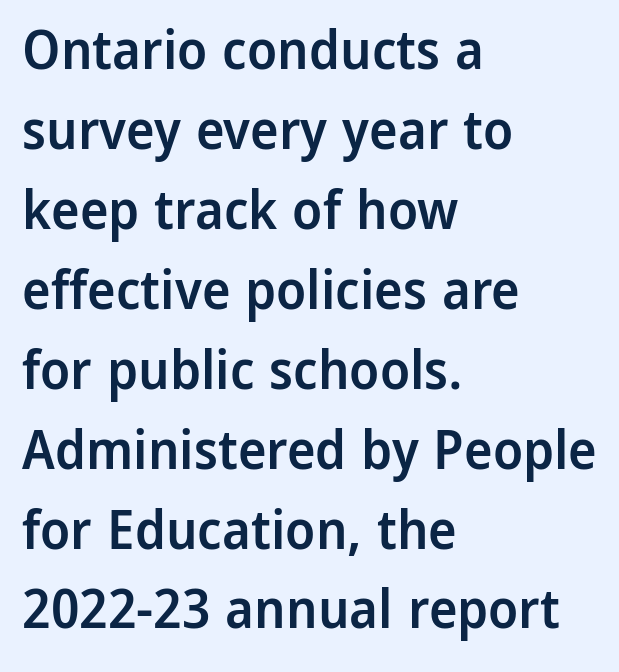
The image shows 54 px semibold sans-serif type, upright; set left-aligned, normal line spacing (1.48x), normal letter spacing, not underlined; low stroke contrast and a medium x-height.
